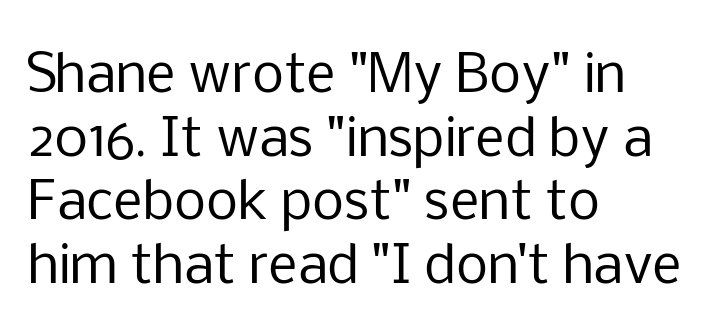
A classic flush-left, rag-right setting is used for this passage. Vertically, the passage feels balanced, rows spaced as you'd expect. Does the type have serifs? No, each stem ends abruptly. The type is set solid horizontally, with unmodified tracking. The foot of each line stays bare and open.
